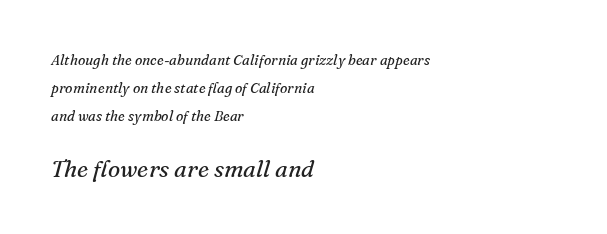
Q: Is the text bold? A: No.
Q: Is the text italic (slanted)? A: Yes, it leans right by about 16 degrees.
Q: Is the text underlined? A: No.
Q: How is the paragraph aligned? A: Left-aligned.
Q: Is the spacing between letters normal or unusually wide? A: Normal.
Q: Is the spacing between lines tight, normal or loose? A: Loose.
Q: Which block of text is set in a larger size, the first (top) or the second (bottom)? A: The second (bottom) one.
